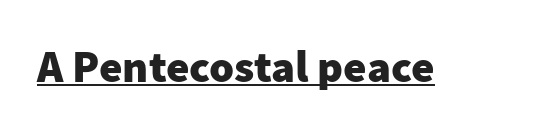
This rendering leaves character spacing at its baseline value. Vertical strokes here are truly vertical. As a designer I'd log this as weight 700, bold. The glyphs in this specimen are sans serif. The face used here is proportionally spaced, like ordinary book or web type.
